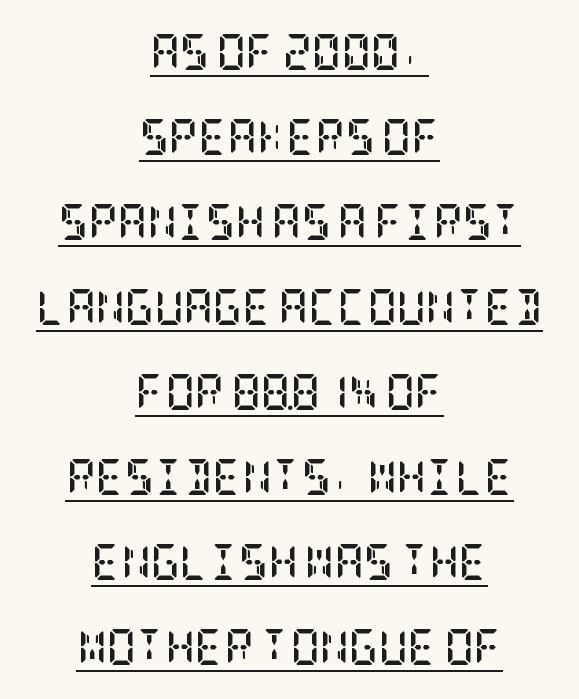
{"serif": "yes", "italic": "no", "bold": "yes", "weight": "semibold", "width": "condensed", "stroke_contrast": "low", "x_height": "large", "underline": "yes", "align": "center", "line_spacing": "loose", "line_spacing_ratio": 2.36, "letter_spacing": "normal", "letter_spacing_em": 0.0, "glyph_px": 36}
